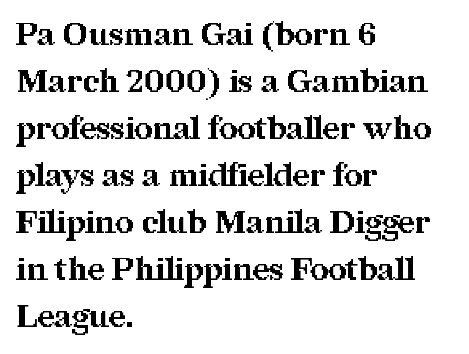
{"serif": "yes", "italic": "no", "bold": "yes", "weight": "bold", "width": "normal", "stroke_contrast": "medium", "x_height": "medium", "monospaced": "no", "underline": "no", "align": "left", "line_spacing": "normal", "line_spacing_ratio": 1.47, "letter_spacing": "normal", "letter_spacing_em": 0.0, "glyph_px": 32}
